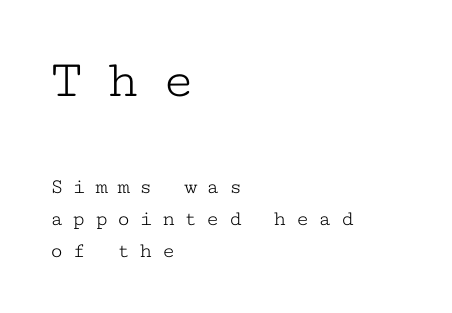
Q: Is the text bold? A: No.
Q: Is the text italic (slanted)? A: No, it is upright.
Q: Is the typeface a serif or a sans-serif typeface? A: Serif.
Q: Is the text underlined? A: No.
Q: How is the paragraph aligned? A: Left-aligned.
Q: Is the spacing between letters normal or unusually wide? A: Unusually wide.
Q: Is the spacing between lines tight, normal or loose? A: Normal.
Q: Which block of text is set in a larger size, the first (top) or the second (bottom)? A: The first (top) one.
Q: Width (condensed, normal, or wide)? A: Wide.
Q: Stroke contrast? A: Low.
Q: x-height? A: Medium.
Q: Monospaced? A: Yes.
